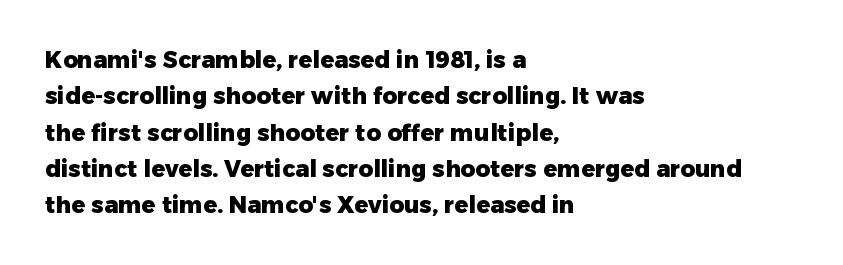
The text block is weighted toward the left margin, trailing off unevenly rightward. These lines carry a lot of weight — the face is fully bold. The letters stand upright; this is a roman face. Each row of text sits above clean, open space. This rendering leaves character spacing at its baseline value.
